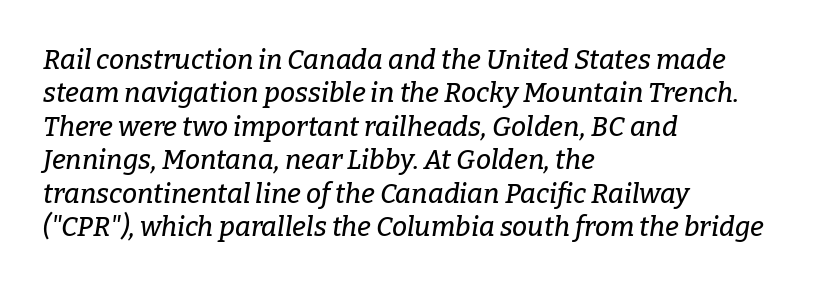
Q: Is the text italic (slanted)? A: Yes, it leans right by about 9 degrees.
Q: Is the text underlined? A: No.
Q: How is the paragraph aligned? A: Left-aligned.
Q: Is the spacing between letters normal or unusually wide? A: Normal.
